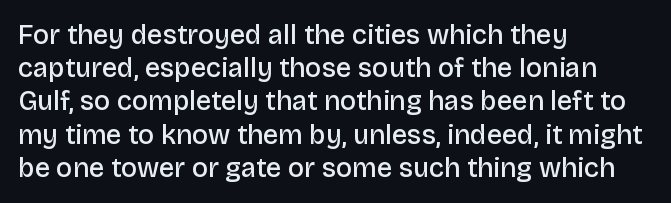
The image shows 27 px text type, upright; set left-aligned, line spacing 1.23x, normal letter spacing, not underlined.
